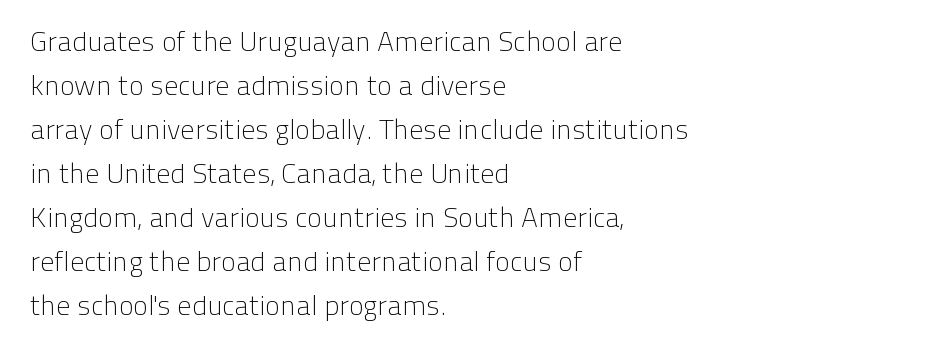
The image shows 28 px light sans-serif type, upright; set left-aligned, normal line spacing (1.57x), normal letter spacing, not underlined; low stroke contrast and a medium x-height.
